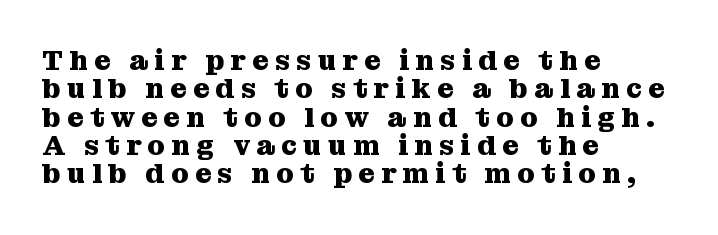
Q: Is the text bold? A: Yes.
Q: Is the text italic (slanted)? A: No, it is upright.
Q: Is the typeface a serif or a sans-serif typeface? A: Serif.
Q: Is the text underlined? A: No.
Q: How is the paragraph aligned? A: Left-aligned.
Q: Is the spacing between letters normal or unusually wide? A: Unusually wide.
Q: Is the spacing between lines tight, normal or loose? A: Tight.
Q: Width (condensed, normal, or wide)? A: Normal.
Q: Stroke contrast? A: Medium.
Q: x-height? A: Medium.
Q: Monospaced? A: No.
